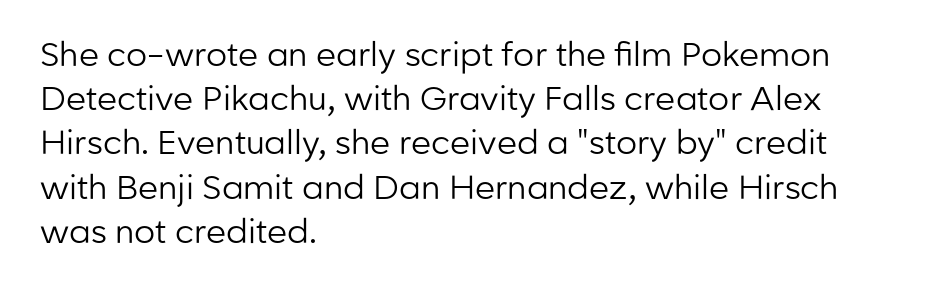
Q: Is the text bold? A: No.
Q: Is the text italic (slanted)? A: No, it is upright.
Q: Is the typeface a serif or a sans-serif typeface? A: Sans-serif.
Q: Is the text underlined? A: No.
Q: How is the paragraph aligned? A: Left-aligned.
Q: Is the spacing between letters normal or unusually wide? A: Normal.
Q: Is the spacing between lines tight, normal or loose? A: Normal.
Q: Width (condensed, normal, or wide)? A: Normal.
Q: Stroke contrast? A: Low.
Q: x-height? A: Medium.
Q: Monospaced? A: No.
